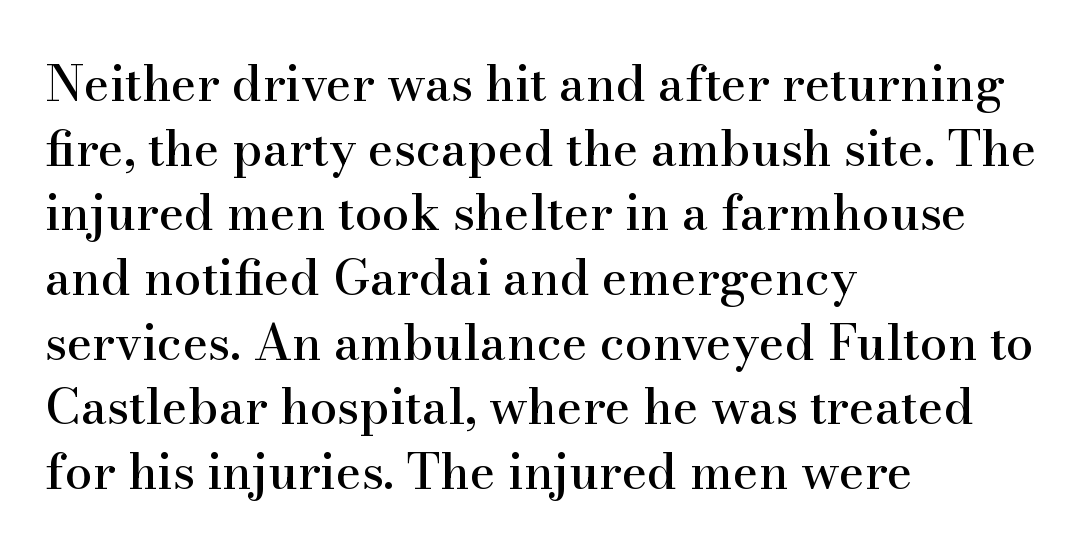
Note the varied advance widths — an 'i' is clearly narrower than an 'm'. Characters remain perfectly vertical along every line. Teacher's note: observe the even left margin — that is flush-left alignment. Caption: standard tracking, unaltered. Beneath every word, the page is bare. How would I describe the line gaps? Plain and ordinary.
